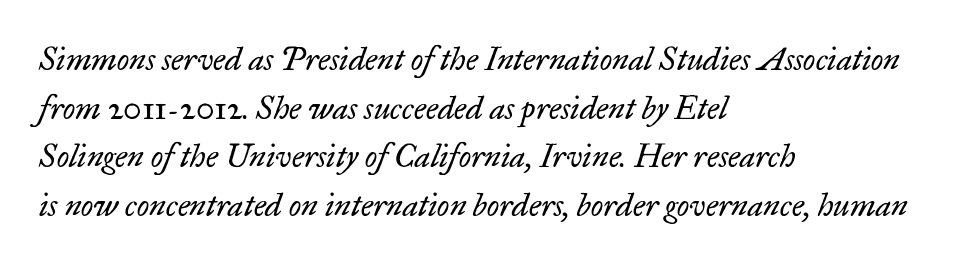
{"serif": "yes", "italic": "yes", "lean": "right", "slant_degrees": 17, "bold": "no", "weight": "regular", "width": "normal", "stroke_contrast": "low", "x_height": "small", "monospaced": "no", "underline": "no", "align": "left", "line_spacing": "normal", "line_spacing_ratio": 1.52, "letter_spacing": "normal", "letter_spacing_em": 0.0, "glyph_px": 32}
